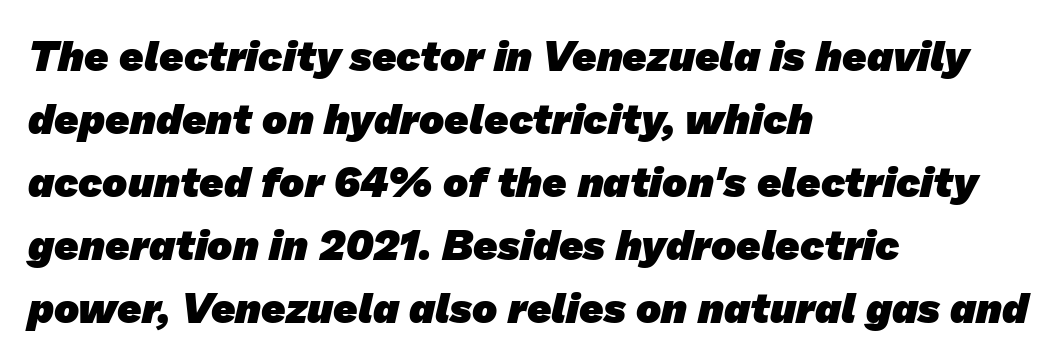
{"serif": "no", "bold": "yes", "weight": "heavy", "width": "normal", "stroke_contrast": "low", "x_height": "medium", "monospaced": "no", "underline": "no", "align": "left", "line_spacing": "normal", "line_spacing_ratio": 1.5, "letter_spacing": "normal", "letter_spacing_em": 0.0, "glyph_px": 42}
